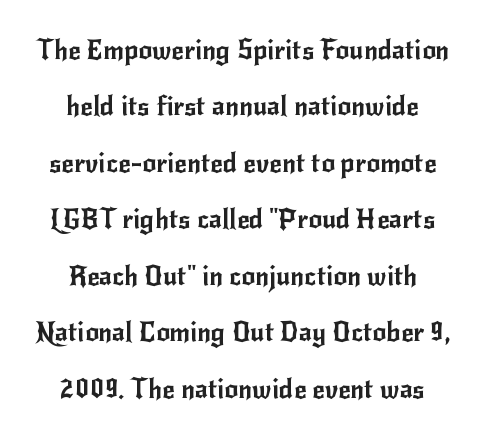
Teacher's note: observe the equal gaps on both sides — that is centered alignment. Quick note: not italic, upright. A clean baseline with only descenders dipping below it. A typesetter would call this zero additional tracking.
